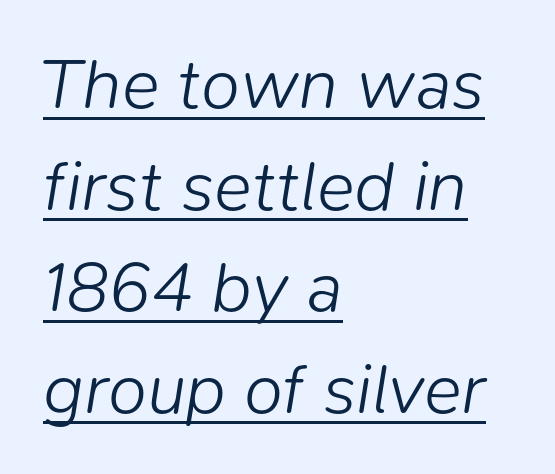
The image shows 71 px light type, italic (leaning right); set left-aligned, normal line spacing (1.43x), normal letter spacing, underlined; low stroke contrast and a medium x-height.
